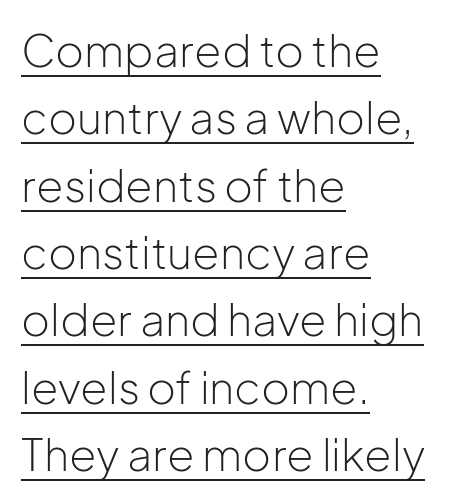
The image shows 44 px light sans-serif type, upright; set left-aligned, normal line spacing (1.53x), normal letter spacing, underlined; low stroke contrast and a medium x-height.
